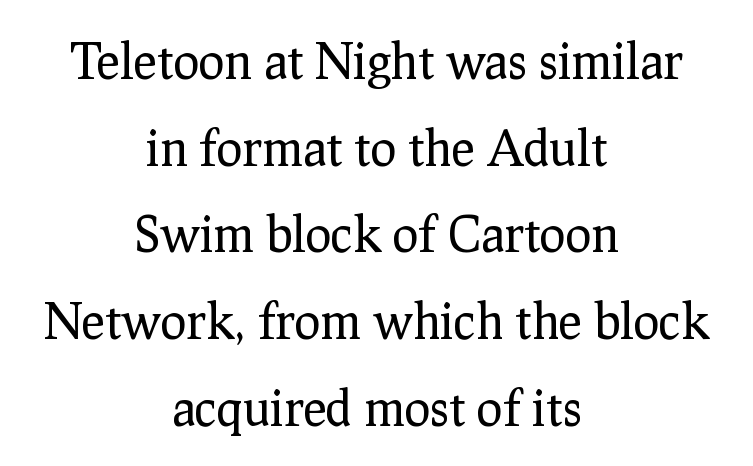
The image shows 49 px regular-weight serif type, upright; set centered, line spacing 1.77x, normal letter spacing, not underlined; low stroke contrast and a medium x-height.
